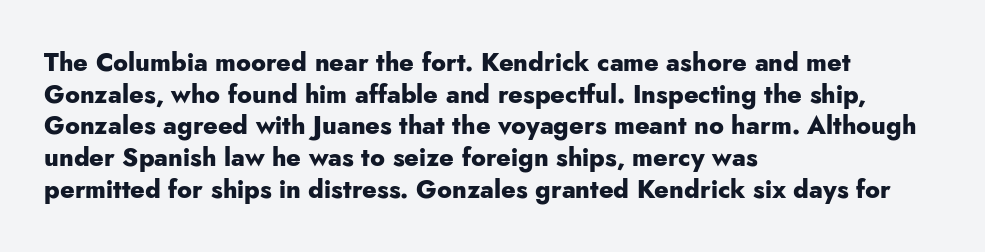
{"italic": "no", "bold": "yes", "underline": "no", "align": "left", "line_spacing": "normal", "line_spacing_ratio": 1.27, "letter_spacing": "normal", "letter_spacing_em": 0.0, "glyph_px": 25}
